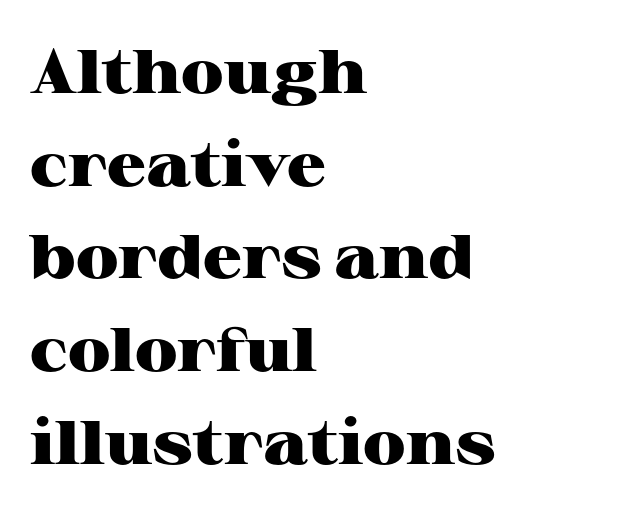
Does the weight exceed regular? Yes, all the way to bold. Beneath every word, the page is bare. The rag falls on the right side of this text block. Does the leading feel generous? No, just average.
